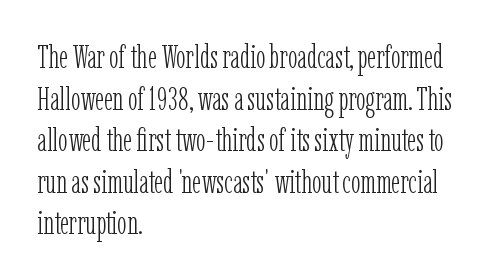
Horizontal bands of white between lines are of average thickness. Each letter keeps its own natural width here, so spacing adapts to shape. These glyphs show unthickened strokes, regular width or finer. Serifs: yes, visible at the terminals of the letterforms. A classic flush-left, rag-right setting is used for this passage.
